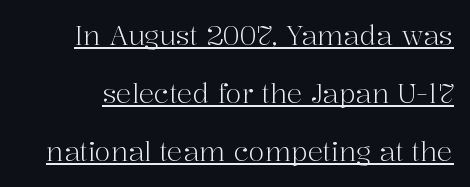
Nothing heavy about these letters — not bold at all. You could call the tracking neutral — neither tight nor loose. Vertical strokes here are truly vertical. Check the space under the baseline: a stroke is drawn there. If you measured baseline to baseline, you'd find a long distance.
